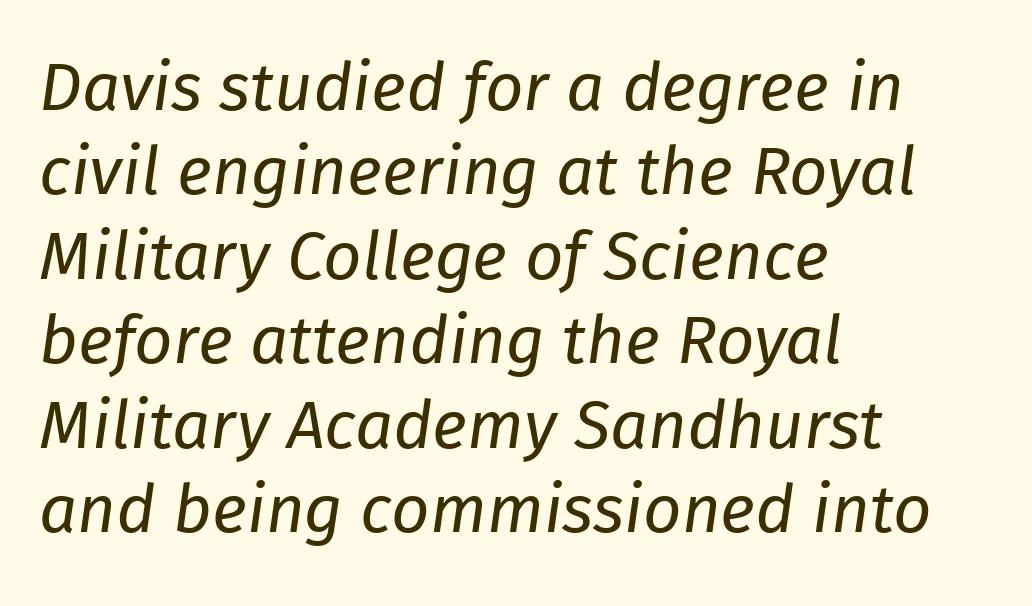
{"italic": "yes", "lean": "right", "slant_degrees": 8, "bold": "no", "weight": "regular", "width": "normal", "stroke_contrast": "low", "x_height": "medium", "monospaced": "no", "underline": "no", "align": "left", "line_spacing": "normal", "line_spacing_ratio": 1.26, "letter_spacing": "normal", "letter_spacing_em": 0.0, "glyph_px": 67}
